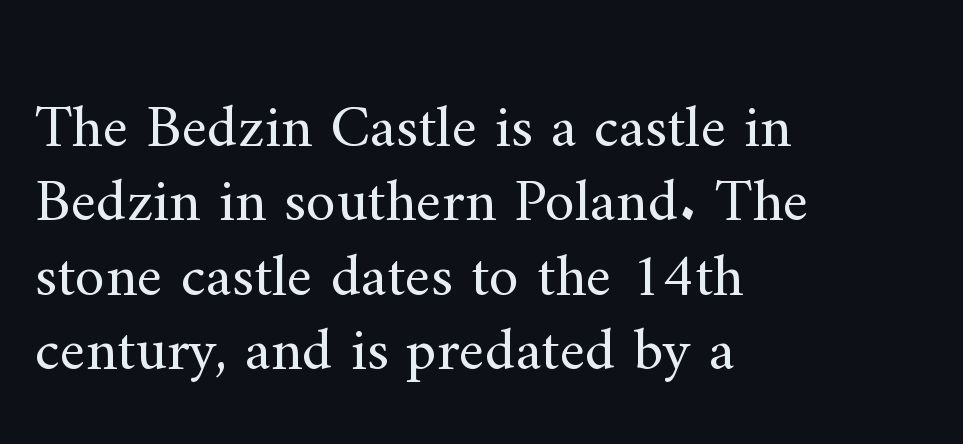
{"serif": "yes", "italic": "no", "bold": "no", "weight": "regular", "width": "normal", "stroke_contrast": "medium", "x_height": "small", "monospaced": "no", "underline": "no", "align": "left", "line_spacing_ratio": 1.22, "letter_spacing": "normal", "letter_spacing_em": 0.0, "glyph_px": 61}
